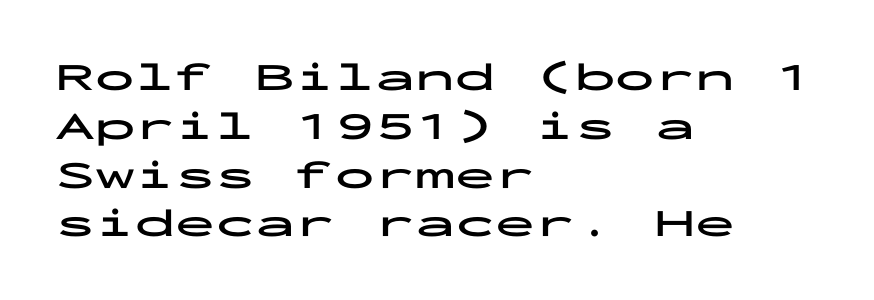
The image shows 40 px bold, wide sans-serif type, upright, monospaced; set left-aligned, line spacing 1.22x, normal letter spacing, not underlined; low stroke contrast and a medium x-height.
